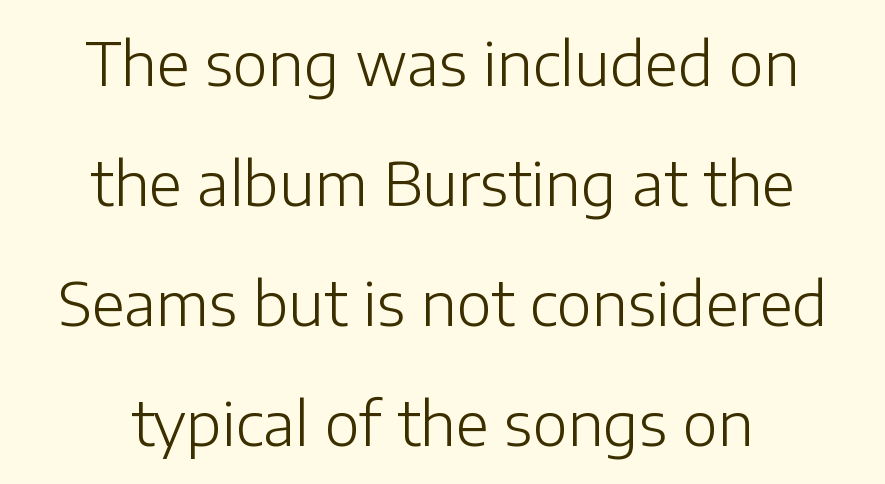
Every character sits straight up, as roman type does. Only glyphs here, with clear space below each row. Typographically, this falls in the sans-serif category. The rendering keeps characters at their native spacing. Each letter keeps its own natural width here, so spacing adapts to shape. A centered setting, common on invitations and titles, is used for this passage.
